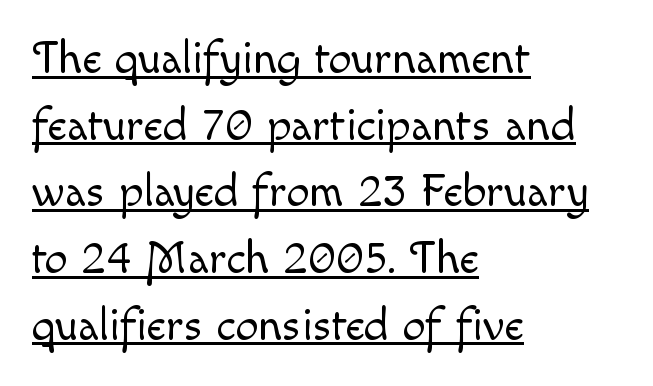
The image shows 46 px light type, upright; set left-aligned, normal line spacing (1.45x), normal letter spacing, underlined; a small x-height.
